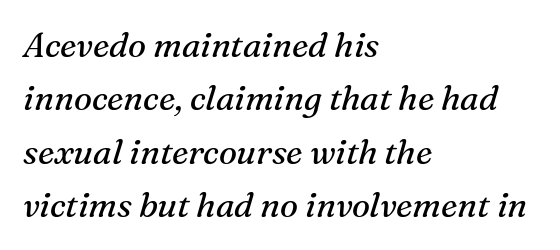
Does the copy run flush right? No — it runs flush left. The face used here is proportionally spaced, like ordinary book or web type. If you measured baseline to baseline, you'd find a middling distance. Caption: face not bold, strokes unweighted. The passage shown is not underscored anywhere. Words appear dense and cohesive because spacing is normal.
